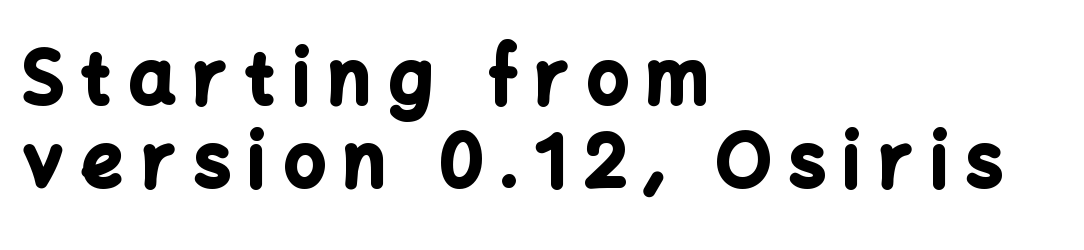
Typesetter's note: full bold, strokes at maximum text heaviness. One-word summary of the alignment: left. The rendering uses natural spacing where letterforms have individual widths. Type without underlining. Leading: reduced.
